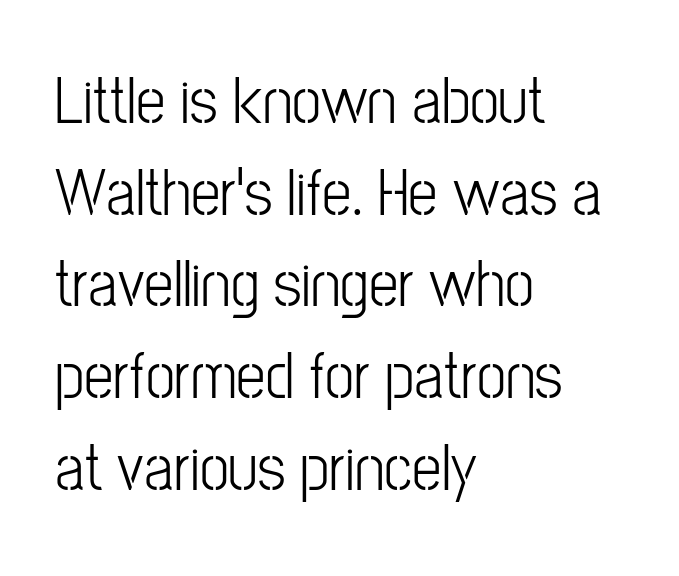
Q: Is the text bold? A: No.
Q: Is the text italic (slanted)? A: No, it is upright.
Q: Is the typeface a serif or a sans-serif typeface? A: Sans-serif.
Q: Is the text underlined? A: No.
Q: How is the paragraph aligned? A: Left-aligned.
Q: Is the spacing between letters normal or unusually wide? A: Normal.
Q: Is the spacing between lines tight, normal or loose? A: Normal.
Q: Width (condensed, normal, or wide)? A: Condensed.
Q: Stroke contrast? A: Low.
Q: x-height? A: Medium.
Q: Monospaced? A: No.
